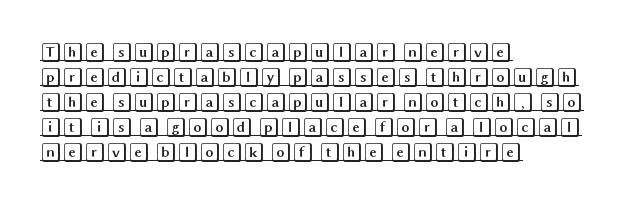
{"italic": "no", "underline": "yes", "align": "left", "line_spacing": "normal", "line_spacing_ratio": 1.25, "letter_spacing": "normal", "letter_spacing_em": 0.0, "glyph_px": 20}
